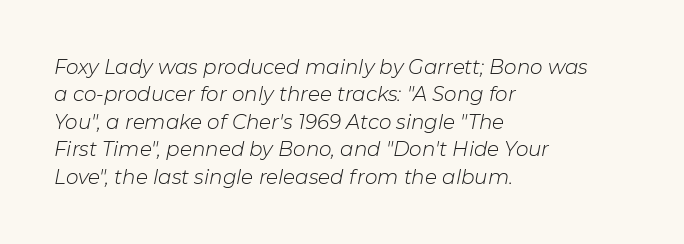
In terms of posture, this sample is oblique. The cut favours lightness, reaching ordinary text weight at its darkest. Whoever set this chose a conventional vertical rhythm. A student would call this left alignment; a typographer would say flush left, rag right. How are the letters spaced? Ordinarily, with no added tracking.
